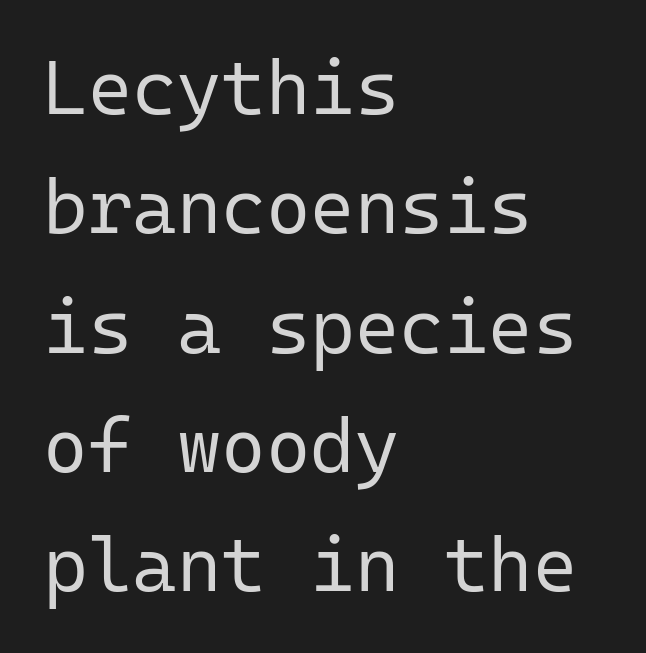
The image shows 76 px regular-weight sans-serif type, upright, monospaced; set left-aligned, normal line spacing (1.57x), normal letter spacing, not underlined; low stroke contrast and a medium x-height.
